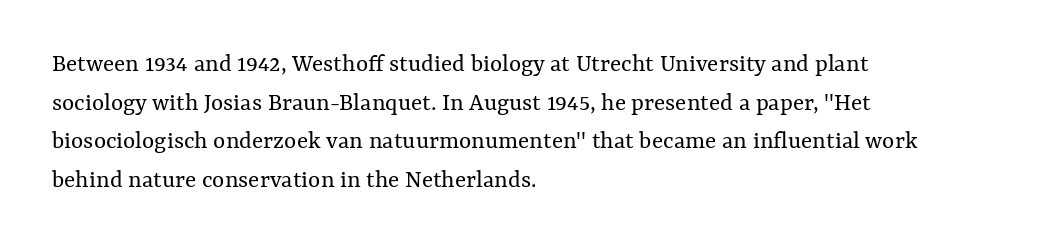
Q: Is the text bold? A: No.
Q: Is the text italic (slanted)? A: No, it is upright.
Q: Is the text underlined? A: No.
Q: How is the paragraph aligned? A: Left-aligned.
Q: Is the spacing between letters normal or unusually wide? A: Normal.
Q: Is the spacing between lines tight, normal or loose? A: Normal.
